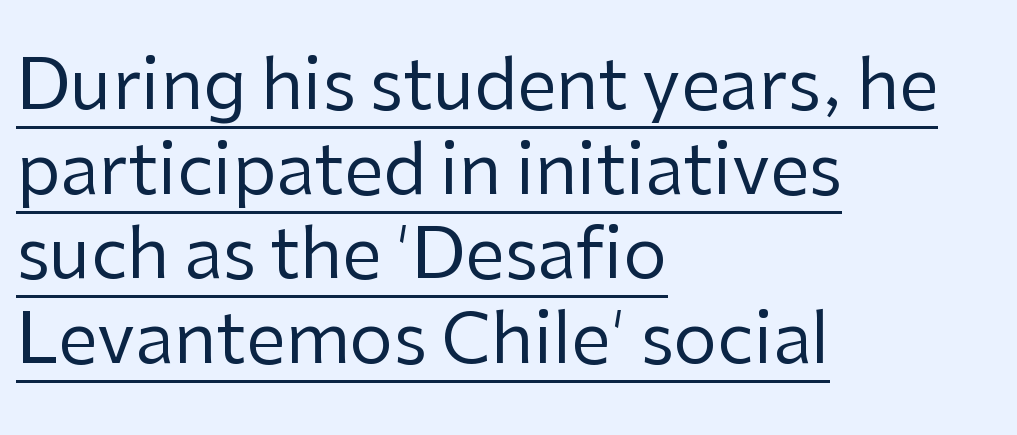
Q: Is the text bold? A: No.
Q: Is the text italic (slanted)? A: No, it is upright.
Q: Is the typeface a serif or a sans-serif typeface? A: Sans-serif.
Q: Is the text underlined? A: Yes.
Q: How is the paragraph aligned? A: Left-aligned.
Q: Is the spacing between letters normal or unusually wide? A: Normal.
Q: Width (condensed, normal, or wide)? A: Normal.
Q: Stroke contrast? A: Low.
Q: x-height? A: Medium.
Q: Monospaced? A: No.
